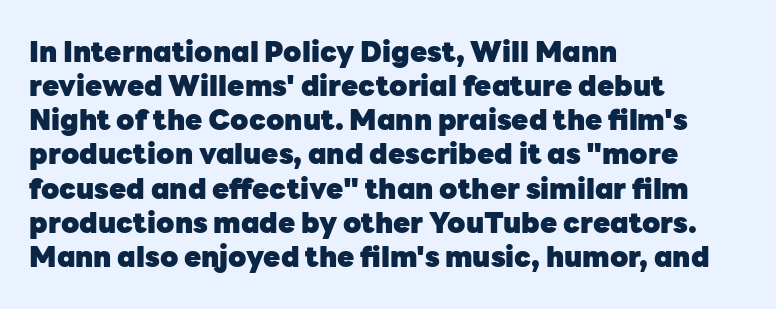
The image shows 28 px heavy sans-serif type, upright; set left-aligned, line spacing 1.22x, normal letter spacing, not underlined; low stroke contrast and a medium x-height.
